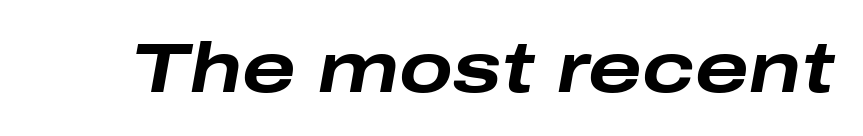
Would a proofreader flag this as italicized? Yes. The passage shown is not underscored anywhere. Character widths vary here, with narrow letters taking less room than wide ones. The font is running at its bold setting. The face used here is rendered with its standard letterfit.
